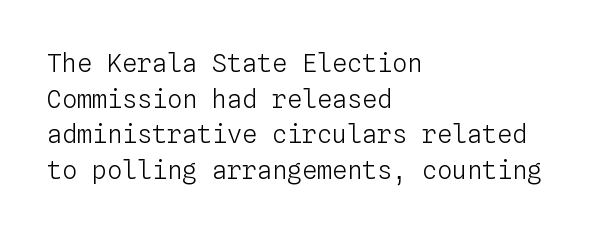
The image shows 25 px text type, upright; set left-aligned, normal line spacing (1.43x), normal letter spacing, not underlined.
